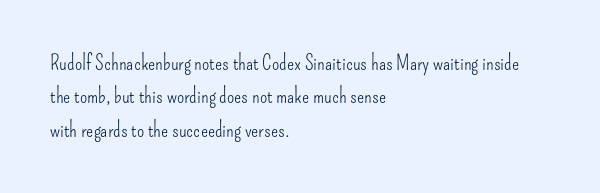
How would I describe the line gaps? Plain and ordinary. Weight: in the light-to-regular range. The type is set solid horizontally, with unmodified tracking. The lines are quadded left.
